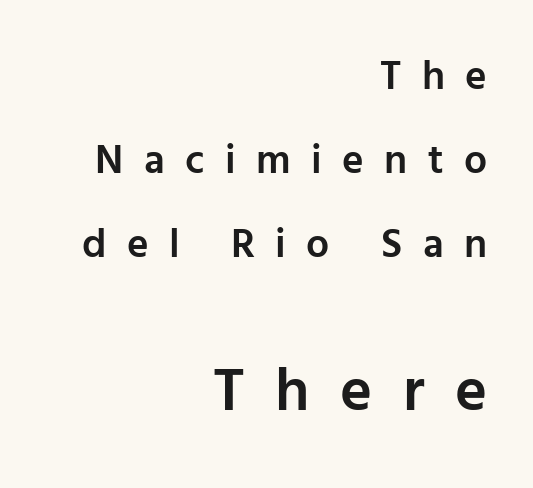
The image shows 61 px semibold sans-serif type, upright; set right-aligned, loose line spacing (2.05x), unusually wide letter spacing (+0.5 em), not underlined; the second (bottom) block is 1.49x larger; low stroke contrast and a medium x-height.
